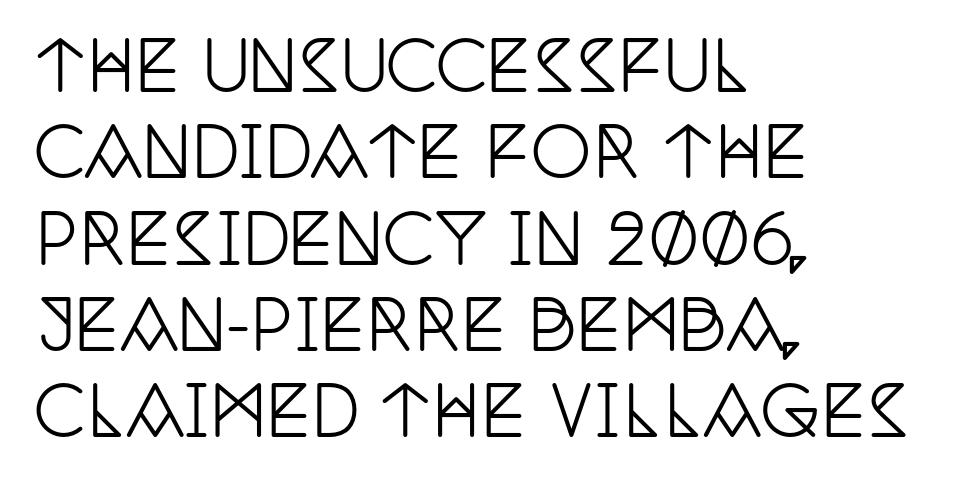
Q: Is the text italic (slanted)? A: No, it is upright.
Q: Is the typeface a serif or a sans-serif typeface? A: Serif.
Q: Is the text underlined? A: No.
Q: How is the paragraph aligned? A: Left-aligned.
Q: Is the spacing between letters normal or unusually wide? A: Normal.
Q: Is the spacing between lines tight, normal or loose? A: Normal.
Q: Width (condensed, normal, or wide)? A: Condensed.
Q: Stroke contrast? A: Low.
Q: x-height? A: Large.
Q: Monospaced? A: No.
